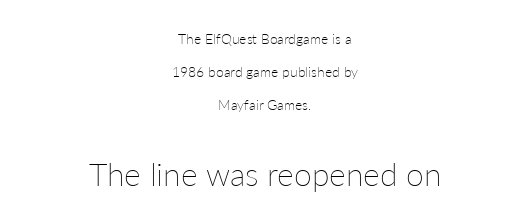
In this sample the second text group is rendered at the bigger scale. The letters advance in unequal steps, a hallmark of proportional type. Type without underlining. If you measured baseline to baseline, you'd find a long distance.
